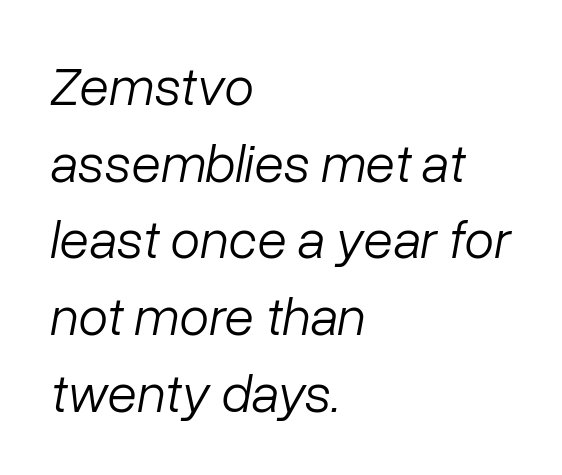
The image shows 54 px light type, italic (leaning right); set left-aligned, normal line spacing (1.42x), normal letter spacing, not underlined; low stroke contrast and a medium x-height.
